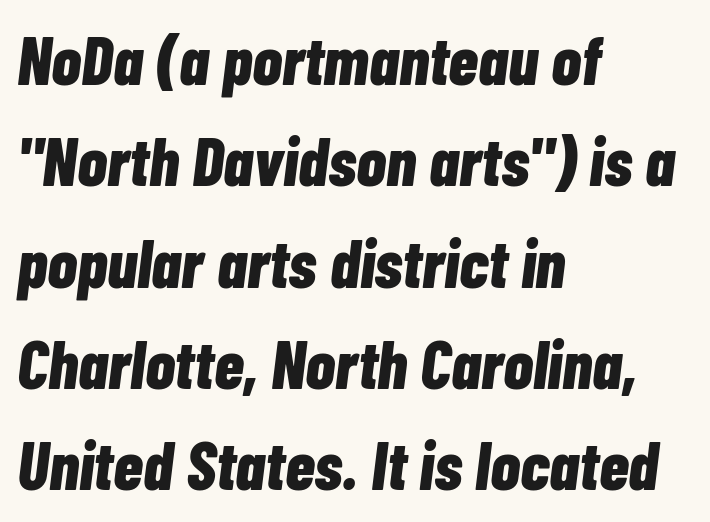
The image shows 68 px bold, condensed type, italic (leaning right); set left-aligned, normal line spacing (1.49x), normal letter spacing, not underlined; low stroke contrast and a medium x-height.
